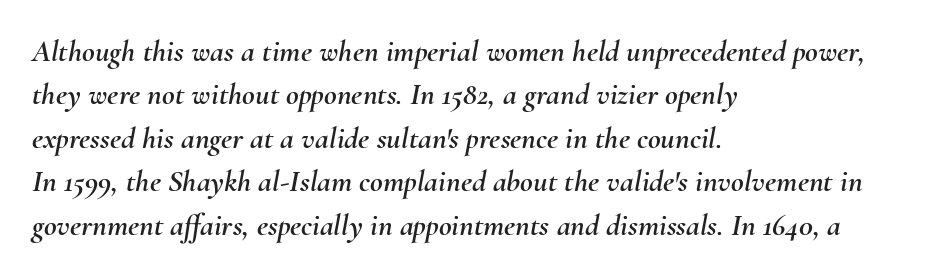
{"italic": "yes", "lean": "right", "slant_degrees": 10, "width": "normal", "stroke_contrast": "medium", "x_height": "small", "monospaced": "no", "underline": "no", "align": "left", "line_spacing": "normal", "line_spacing_ratio": 1.4, "letter_spacing": "normal", "letter_spacing_em": 0.0, "glyph_px": 31}
